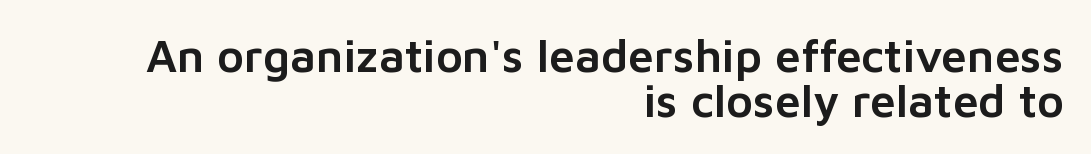
The letters advance in unequal steps, a hallmark of proportional type. Type style note: lacks serifs. The typography opts for an upright posture over an oblique one. The paragraph shown leans on its right margin.
